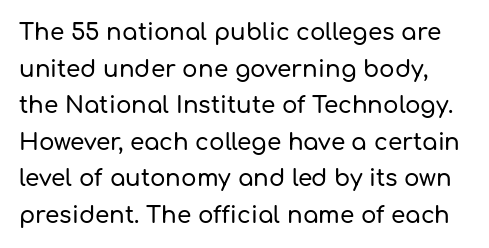
Any mark beneath the type? The region is blank. Summary of vertical rhythm: regular, with standard interline spacing. No italicization has been applied; the sample stays upright. This sample uses plain, unmodified letter spacing.
